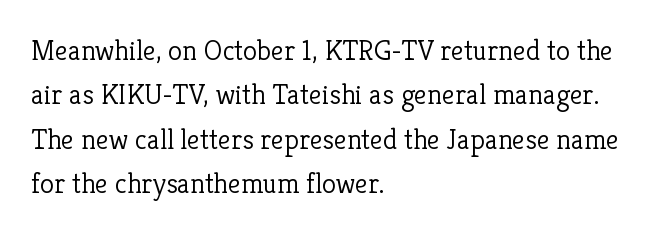
The axis of the letterforms is exactly vertical. This is not heavy type; no bold has been used. The passage shown is typed in a proportional face where columns would drift. Look at the tracking — it's just the regular setting, nothing added.
